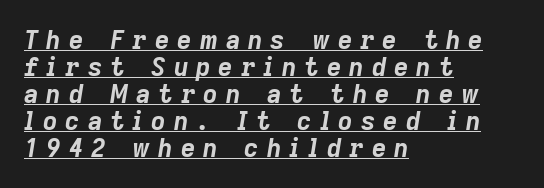
{"italic": "yes", "lean": "right", "slant_degrees": 9, "bold": "yes", "underline": "yes", "align": "left", "line_spacing": "tight", "line_spacing_ratio": 1.08, "letter_spacing": "wide", "letter_spacing_em": 0.32, "glyph_px": 25}
